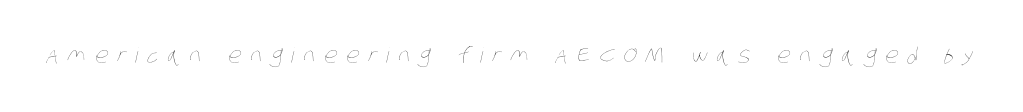
Q: Is the text bold? A: No.
Q: Is the text underlined? A: No.
Q: Is the spacing between letters normal or unusually wide? A: Unusually wide.
